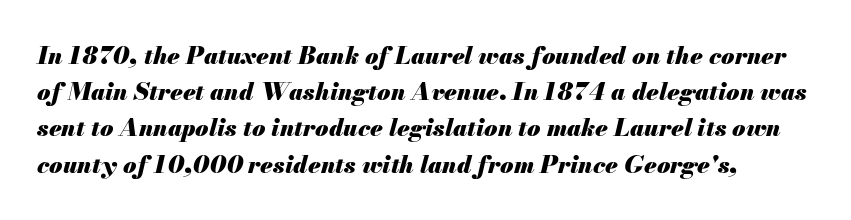
Q: Is the text bold? A: Yes.
Q: Is the text italic (slanted)? A: Yes, it leans right by about 13 degrees.
Q: Is the text underlined? A: No.
Q: Is the spacing between letters normal or unusually wide? A: Normal.
Q: Is the spacing between lines tight, normal or loose? A: Normal.
